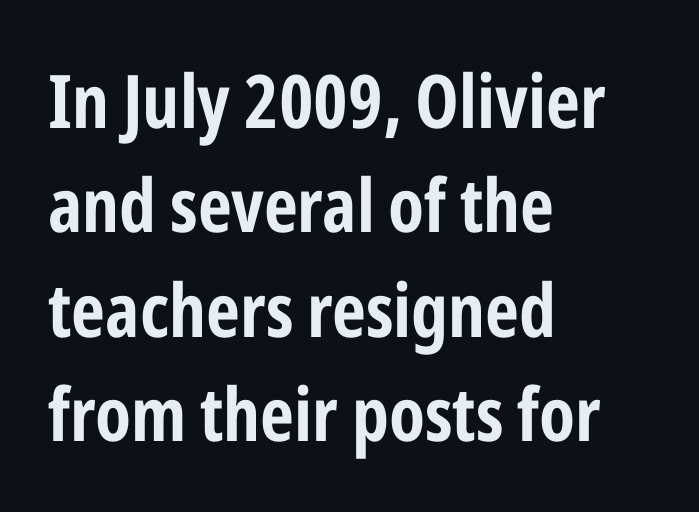
{"serif": "no", "italic": "no", "width": "condensed", "stroke_contrast": "low", "x_height": "medium", "monospaced": "no", "underline": "no", "align": "left", "line_spacing": "normal", "line_spacing_ratio": 1.41, "letter_spacing": "normal", "letter_spacing_em": 0.0, "glyph_px": 74}
